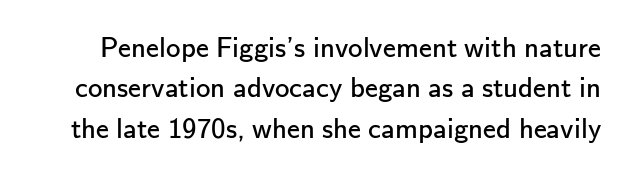
Tall strokes in this sample are plumb rather than angled. Just letters on the line, the space beneath them empty. To sum up the face: it is a sans, with no serifs. The strokes carry an ordinary text weight at most. Here the glyphs are tracked normally, forming tight word shapes.
